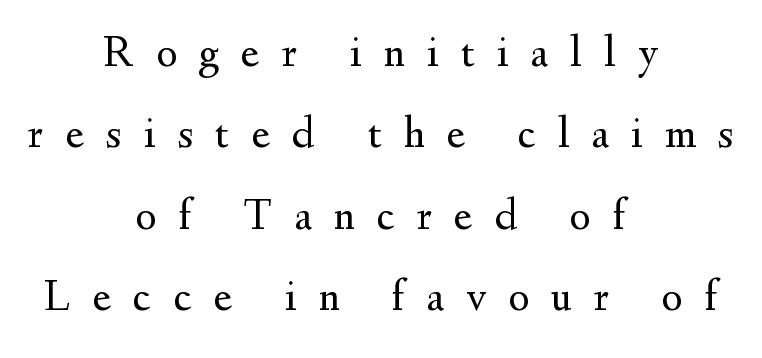
Q: Is the text bold? A: No.
Q: Is the text italic (slanted)? A: No, it is upright.
Q: Is the typeface a serif or a sans-serif typeface? A: Serif.
Q: Is the text underlined? A: No.
Q: How is the paragraph aligned? A: Centered.
Q: Is the spacing between letters normal or unusually wide? A: Unusually wide.
Q: Width (condensed, normal, or wide)? A: Normal.
Q: Stroke contrast? A: Medium.
Q: x-height? A: Small.
Q: Monospaced? A: No.
